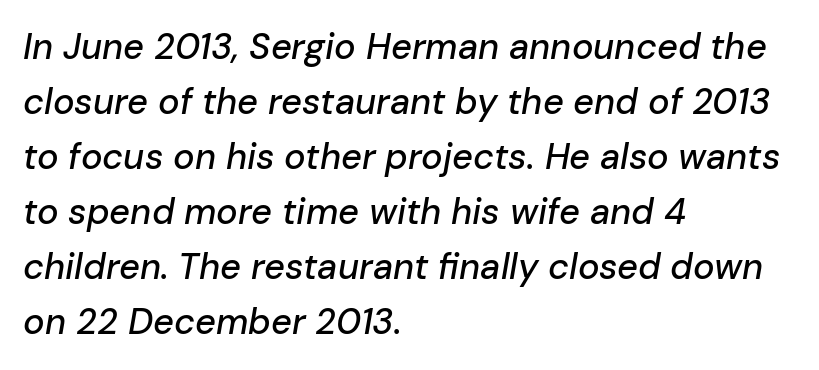
Nobody drew a line under any word here. The passage shown stacks its lines at a standard gap. A typesetter would call this proportional, since set widths differ per character. The whole block is typeset with a tilt. This sample is left-justified, so line endings fall wherever the words run out.
